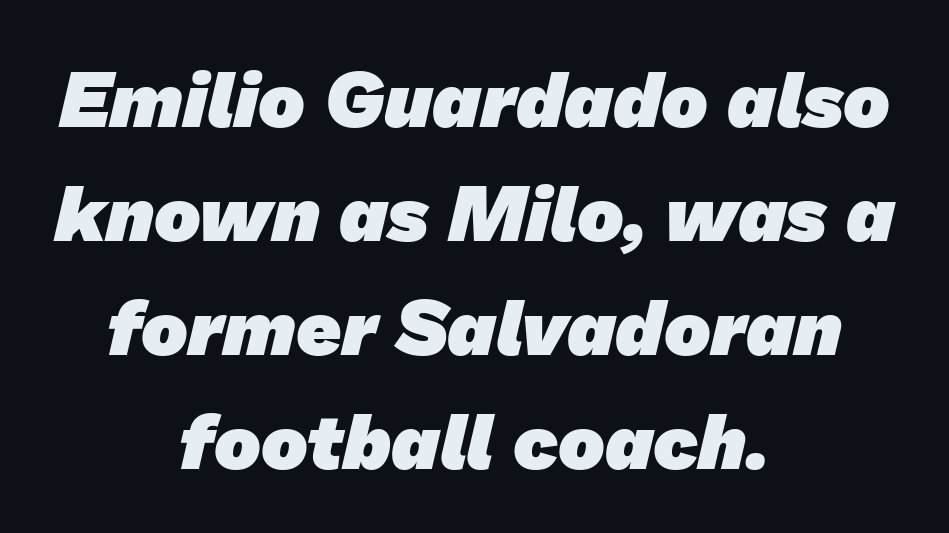
Q: Is the text bold? A: Yes.
Q: Is the typeface a serif or a sans-serif typeface? A: Sans-serif.
Q: Is the text underlined? A: No.
Q: How is the paragraph aligned? A: Centered.
Q: Is the spacing between letters normal or unusually wide? A: Normal.
Q: Is the spacing between lines tight, normal or loose? A: Normal.
Q: Width (condensed, normal, or wide)? A: Normal.
Q: Stroke contrast? A: Low.
Q: x-height? A: Medium.
Q: Monospaced? A: No.
